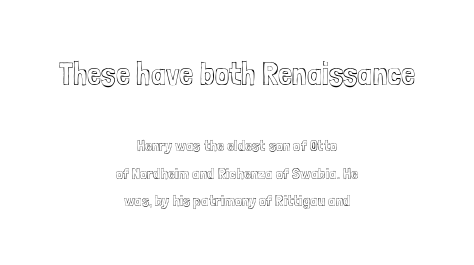
{"italic": "no", "width": "condensed", "x_height": "medium", "monospaced": "no", "underline": "no", "align": "center", "line_spacing_ratio": 1.73, "letter_spacing": "normal", "letter_spacing_em": 0.0, "larger_block": "first", "size_ratio": 2.0, "glyph_px": 32}
